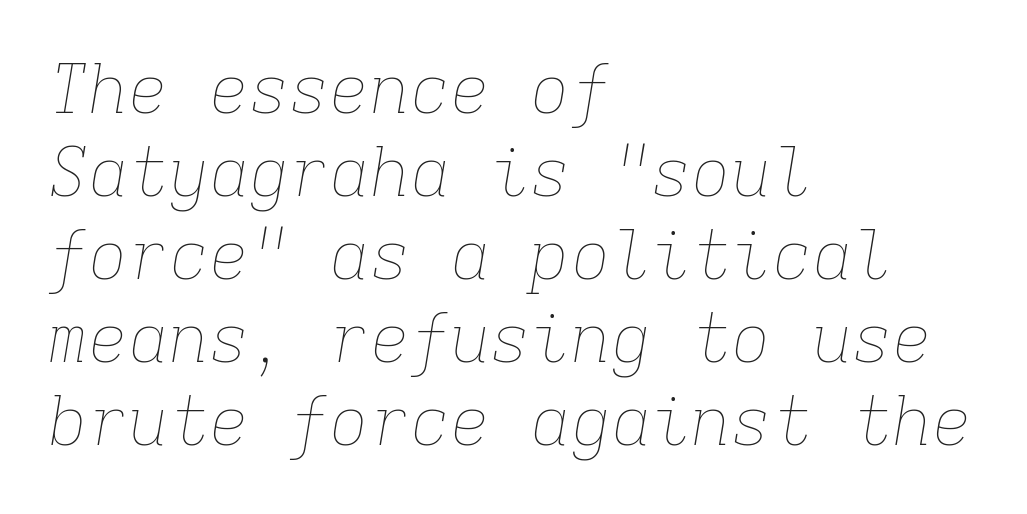
{"italic": "yes", "lean": "right", "slant_degrees": 9, "bold": "no", "weight": "thin", "width": "normal", "stroke_contrast": "low", "x_height": "medium", "monospaced": "yes", "underline": "no", "align": "left", "line_spacing_ratio": 1.24, "letter_spacing": "normal", "letter_spacing_em": 0.0, "glyph_px": 67}
